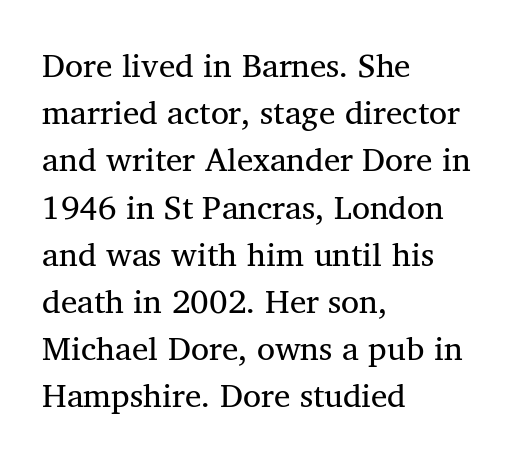
Q: Is the text bold? A: No.
Q: Is the text italic (slanted)? A: No, it is upright.
Q: Is the typeface a serif or a sans-serif typeface? A: Serif.
Q: Is the text underlined? A: No.
Q: How is the paragraph aligned? A: Left-aligned.
Q: Is the spacing between letters normal or unusually wide? A: Normal.
Q: Is the spacing between lines tight, normal or loose? A: Normal.
Q: Width (condensed, normal, or wide)? A: Normal.
Q: Stroke contrast? A: Medium.
Q: x-height? A: Medium.
Q: Monospaced? A: No.
